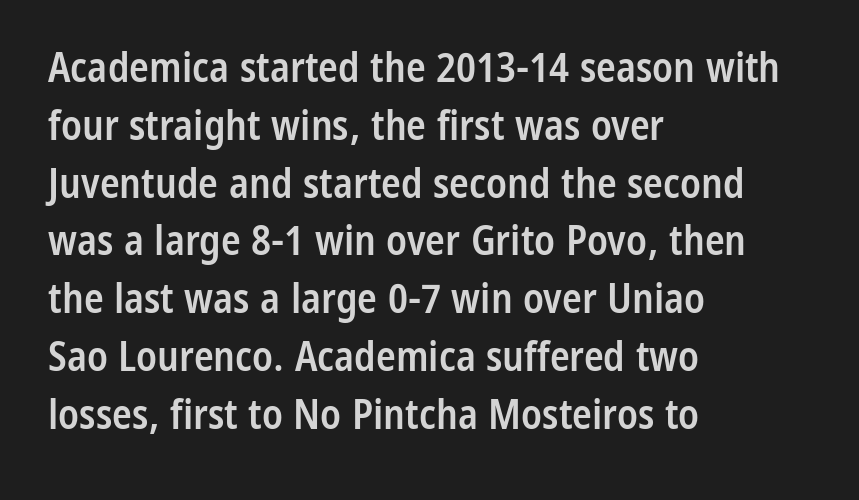
Students, note that the glyphs here touch the page at normal intervals. These words are printed semibold, heavier than regular yet not bold. You can tell from the bare stems that sans-serif type was used. The strip under each line holds only bare page.
